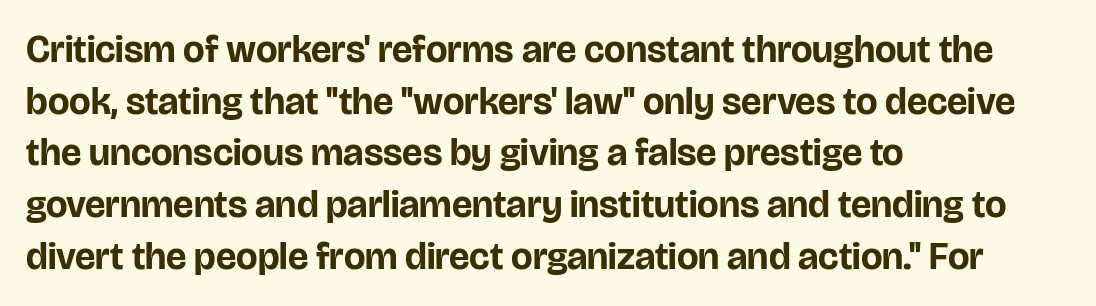
In terms of letterform style, serifs are entirely absent. If you measured baseline to baseline, you'd find a middling distance. The space directly below the letters is spotless. Visually the block forms a straight wall on the left and a jagged coastline on the right. Upright lettering throughout. Spacing between characters is what you'd get straight out of the box.
